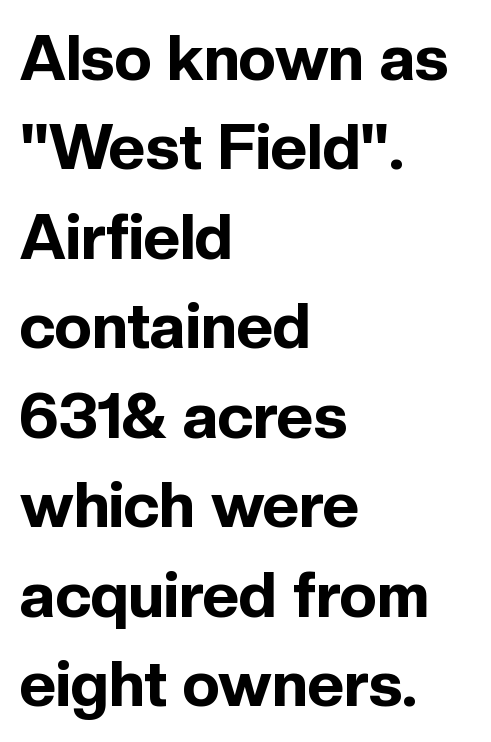
Q: Is the text bold? A: Yes.
Q: Is the text italic (slanted)? A: No, it is upright.
Q: Is the typeface a serif or a sans-serif typeface? A: Sans-serif.
Q: Is the text underlined? A: No.
Q: How is the paragraph aligned? A: Left-aligned.
Q: Is the spacing between letters normal or unusually wide? A: Normal.
Q: Is the spacing between lines tight, normal or loose? A: Normal.
Q: Width (condensed, normal, or wide)? A: Normal.
Q: x-height? A: Medium.
Q: Monospaced? A: No.
